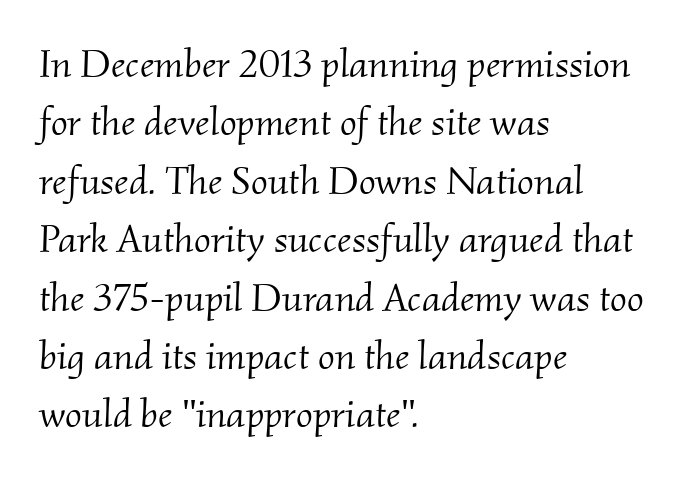
The image shows 40 px light serif type, italic (leaning right); set left-aligned, normal line spacing (1.46x), normal letter spacing, not underlined; medium stroke contrast and a small x-height.
